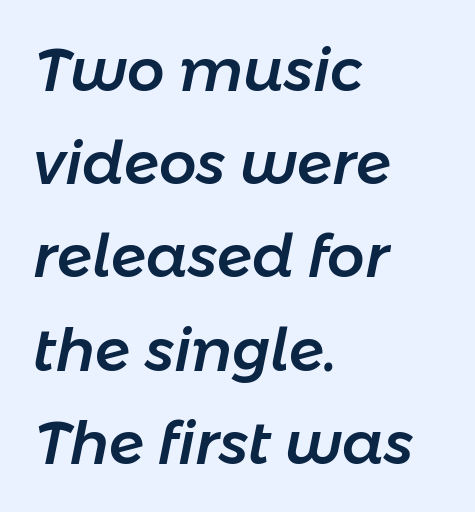
{"italic": "yes", "lean": "right", "slant_degrees": 11, "width": "normal", "stroke_contrast": "low", "x_height": "medium", "monospaced": "no", "underline": "no", "align": "left", "line_spacing": "normal", "line_spacing_ratio": 1.58, "letter_spacing": "normal", "letter_spacing_em": 0.0, "glyph_px": 59}
